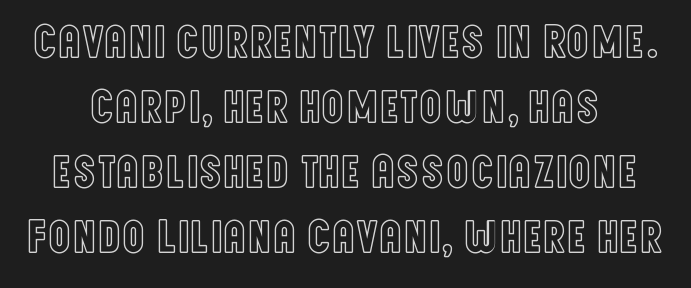
{"italic": "no", "width": "condensed", "x_height": "large", "monospaced": "no", "underline": "no", "line_spacing": "normal", "line_spacing_ratio": 1.41, "letter_spacing": "normal", "letter_spacing_em": 0.0, "glyph_px": 46}
